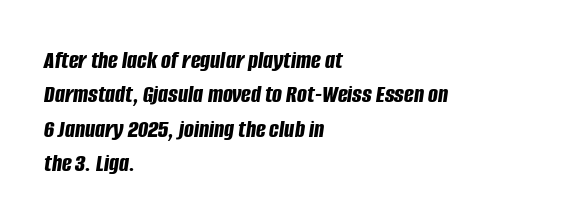
The image shows 26 px bold type, italic (leaning right); set left-aligned, normal line spacing (1.32x), normal letter spacing, not underlined.
